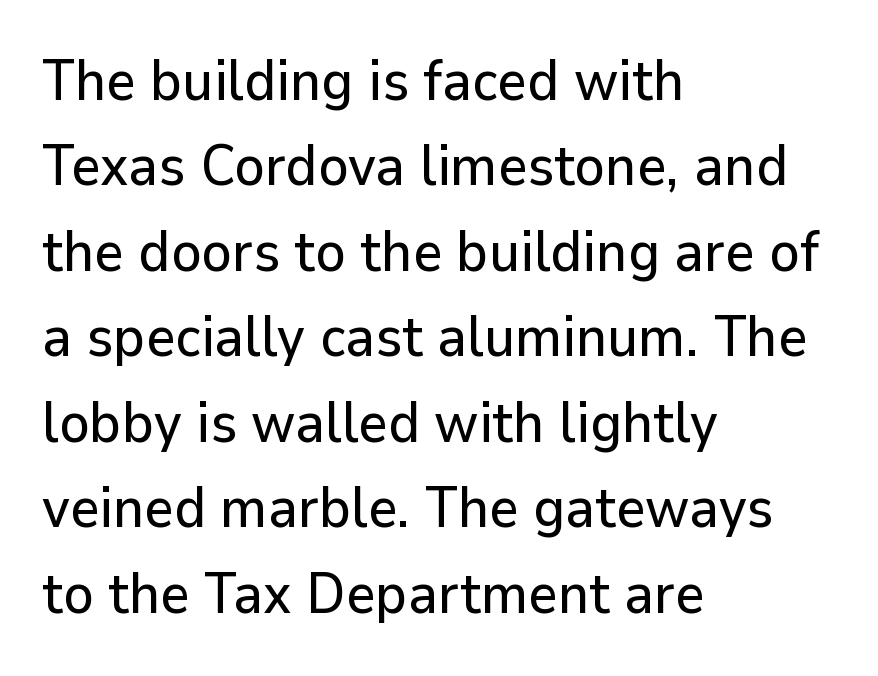
{"serif": "no", "italic": "no", "width": "normal", "stroke_contrast": "low", "x_height": "medium", "monospaced": "no", "underline": "no", "align": "left", "line_spacing": "normal", "line_spacing_ratio": 1.5, "letter_spacing": "normal", "letter_spacing_em": 0.0, "glyph_px": 57}
